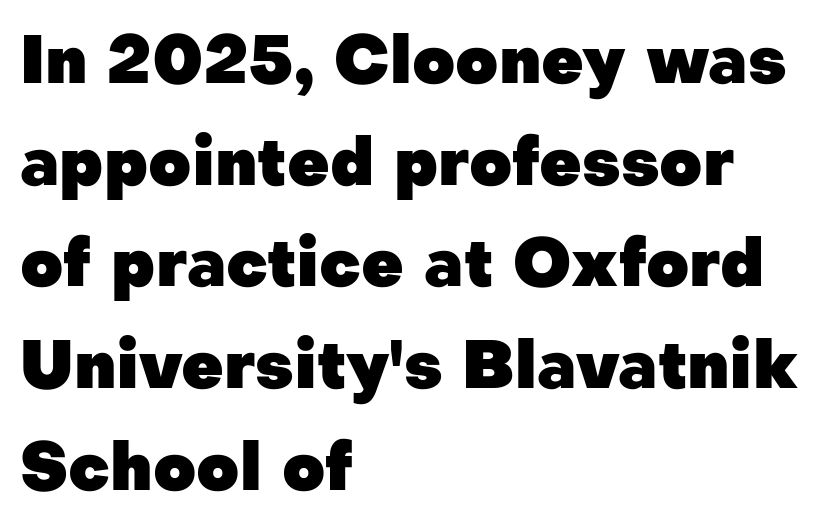
What stands out about the letter spacing? Nothing — it is the standard amount. Note the varied advance widths — an 'i' is clearly narrower than an 'm'. The words here are not underlined. These lines carry a lot of weight — the face is fully bold. Notice how the passage keeps a crisp vertical edge on the left only.
